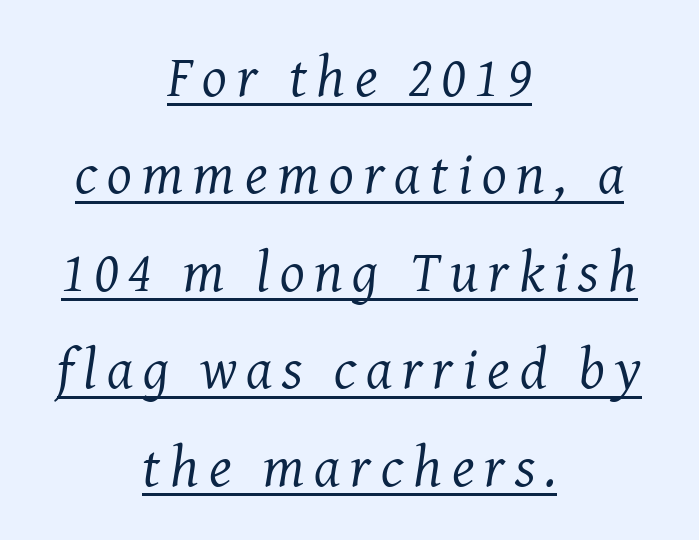
Varying glyph widths throughout — classic text-font behaviour. The typography opts for an oblique posture over an upright one. What decoration does the sample have? An underline. Notice how the passage keeps no hard edge, just a central spine. Evenly set lines give the paragraph a standard silhouette. The letters carry serifs — small finishing strokes at the ends of their stems.
